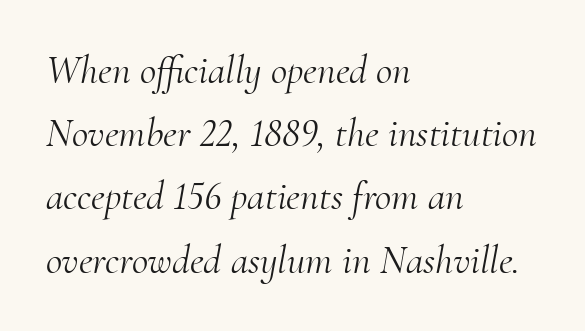
{"serif": "yes", "italic": "yes", "lean": "right", "slant_degrees": 10, "bold": "no", "weight": "light", "width": "normal", "stroke_contrast": "medium", "x_height": "small", "monospaced": "no", "underline": "no", "align": "left", "line_spacing": "normal", "line_spacing_ratio": 1.58, "letter_spacing": "normal", "letter_spacing_em": 0.0, "glyph_px": 40}
